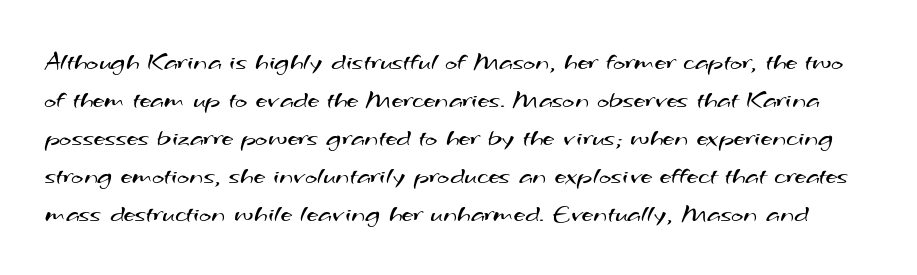
The image shows 26 px text type; set normal line spacing (1.46x), normal letter spacing, not underlined.
